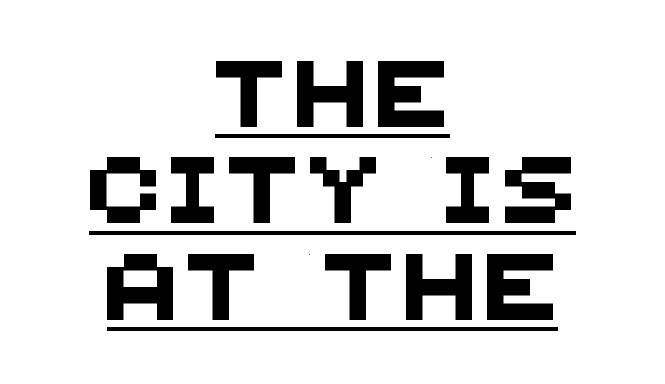
{"serif": "no", "width": "normal", "stroke_contrast": "medium", "x_height": "large", "monospaced": "no", "underline": "yes", "align": "center", "line_spacing": "normal", "line_spacing_ratio": 1.46, "glyph_px": 66}
